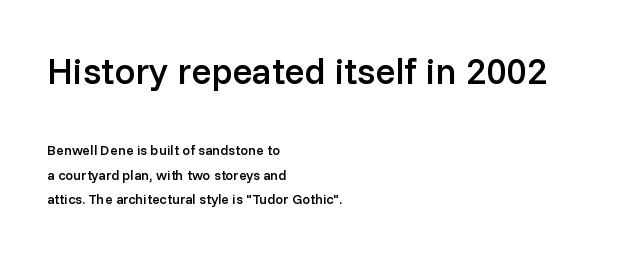
{"serif": "no", "italic": "no", "bold": "semi", "weight": "semibold", "width": "normal", "stroke_contrast": "low", "x_height": "medium", "monospaced": "no", "underline": "no", "align": "left", "line_spacing_ratio": 1.75, "letter_spacing": "normal", "letter_spacing_em": 0.0, "larger_block": "first", "size_ratio": 2.64, "glyph_px": 37}
